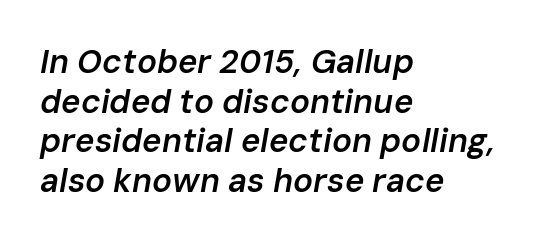
The image shows 33 px semibold type, italic (leaning right); set left-aligned, line spacing 1.2x, normal letter spacing, not underlined; low stroke contrast and a medium x-height.
